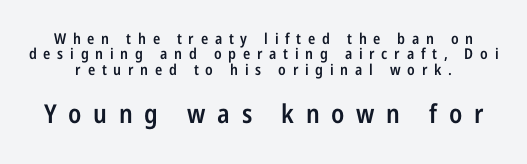
Q: Is the text bold? A: Semi-bold.
Q: Is the text italic (slanted)? A: No, it is upright.
Q: Is the text underlined? A: No.
Q: Is the spacing between letters normal or unusually wide? A: Unusually wide.
Q: Is the spacing between lines tight, normal or loose? A: Tight.
Q: Which block of text is set in a larger size, the first (top) or the second (bottom)? A: The second (bottom) one.
